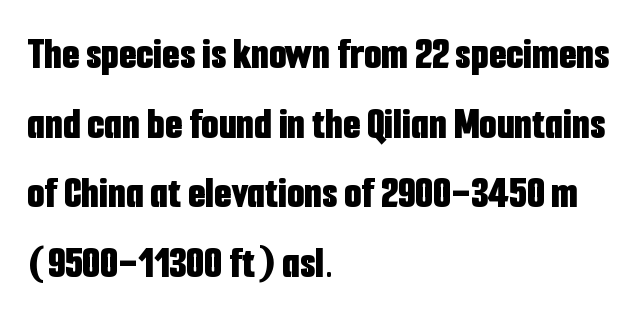
Q: Is the text bold? A: Yes.
Q: Is the text italic (slanted)? A: No, it is upright.
Q: Is the typeface a serif or a sans-serif typeface? A: Sans-serif.
Q: Is the text underlined? A: No.
Q: How is the paragraph aligned? A: Left-aligned.
Q: Is the spacing between letters normal or unusually wide? A: Normal.
Q: Is the spacing between lines tight, normal or loose? A: Normal.
Q: Width (condensed, normal, or wide)? A: Condensed.
Q: Stroke contrast? A: Low.
Q: x-height? A: Medium.
Q: Monospaced? A: No.
